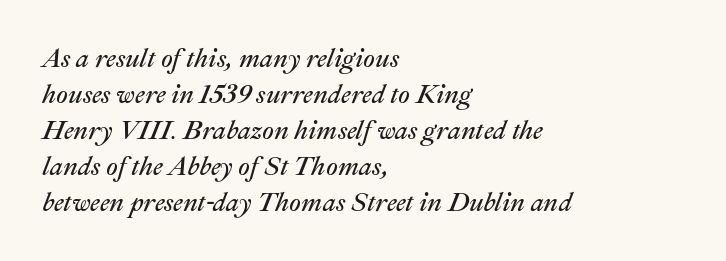
Letter spacing: default. Ink coverage per letter is moderate at most. Would a proofreader flag this as italicized? Yes. One glance says typical: line gaps are just what's usual. Descender tails drop into unmarked territory.
